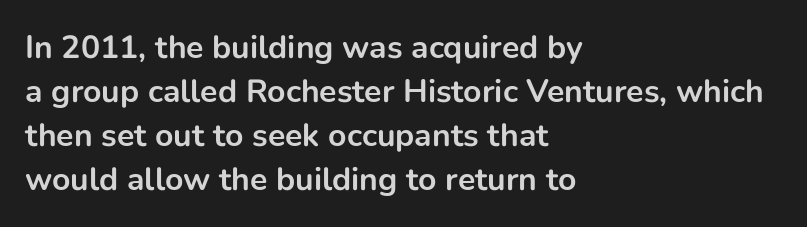
Inter-character spacing is left at the font's built-in metrics. Vertical strokes here are truly vertical. Left-aligned paragraph, ragged on the right. To sum up the face: it is a sans, with no serifs. The passage shown is typed in a proportional face where columns would drift.
